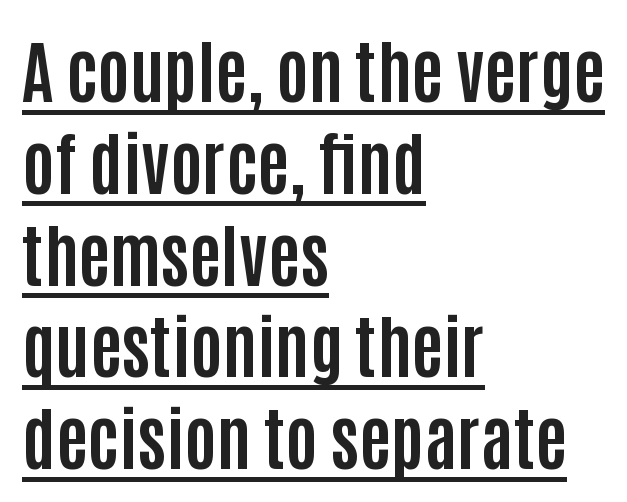
Q: Is the text bold? A: Yes.
Q: Is the text italic (slanted)? A: No, it is upright.
Q: Is the typeface a serif or a sans-serif typeface? A: Sans-serif.
Q: Is the text underlined? A: Yes.
Q: How is the paragraph aligned? A: Left-aligned.
Q: Is the spacing between letters normal or unusually wide? A: Normal.
Q: Is the spacing between lines tight, normal or loose? A: Normal.
Q: Width (condensed, normal, or wide)? A: Condensed.
Q: Stroke contrast? A: Low.
Q: x-height? A: Large.
Q: Monospaced? A: No.
